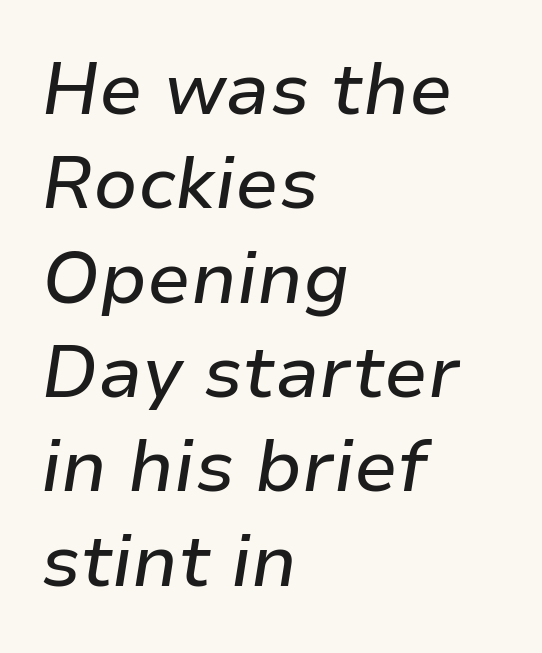
Q: Is the text italic (slanted)? A: Yes, it leans right by about 9 degrees.
Q: Is the text underlined? A: No.
Q: How is the paragraph aligned? A: Left-aligned.
Q: Is the spacing between letters normal or unusually wide? A: Normal.
Q: Is the spacing between lines tight, normal or loose? A: Normal.
Q: Width (condensed, normal, or wide)? A: Normal.
Q: Stroke contrast? A: Low.
Q: x-height? A: Medium.
Q: Monospaced? A: No.
